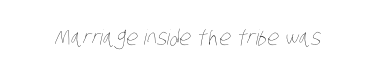
The image shows 21 px text type; set normal letter spacing, not underlined.
